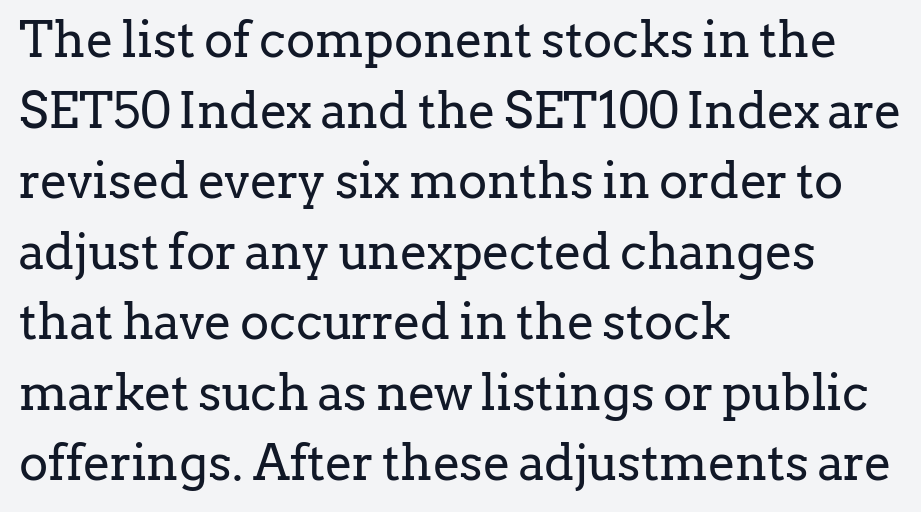
Q: Is the text bold? A: No.
Q: Is the text italic (slanted)? A: No, it is upright.
Q: Is the typeface a serif or a sans-serif typeface? A: Serif.
Q: Is the text underlined? A: No.
Q: How is the paragraph aligned? A: Left-aligned.
Q: Is the spacing between letters normal or unusually wide? A: Normal.
Q: Is the spacing between lines tight, normal or loose? A: Normal.
Q: Width (condensed, normal, or wide)? A: Normal.
Q: Stroke contrast? A: Low.
Q: x-height? A: Medium.
Q: Monospaced? A: No.
